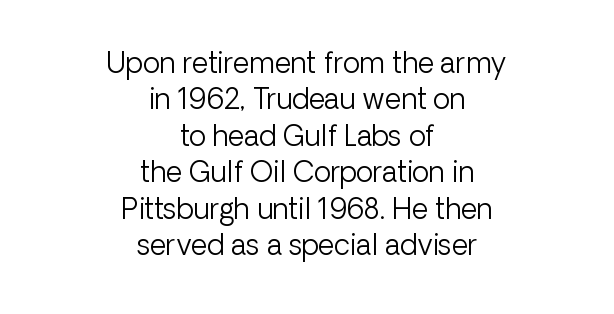
{"serif": "no", "italic": "no", "bold": "no", "weight": "light", "width": "normal", "stroke_contrast": "low", "x_height": "medium", "monospaced": "no", "underline": "no", "align": "center", "line_spacing": "normal", "line_spacing_ratio": 1.3, "letter_spacing": "normal", "letter_spacing_em": 0.0, "glyph_px": 28}
